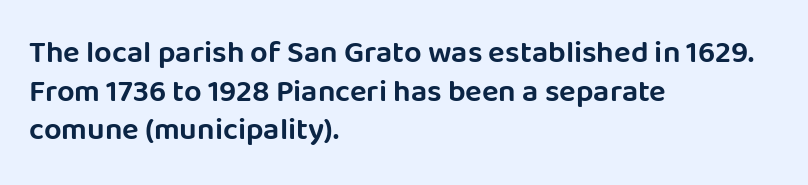
{"serif": "no", "italic": "no", "width": "normal", "stroke_contrast": "low", "x_height": "large", "monospaced": "no", "underline": "no", "align": "left", "line_spacing": "normal", "line_spacing_ratio": 1.25, "letter_spacing": "normal", "letter_spacing_em": 0.0, "glyph_px": 31}
